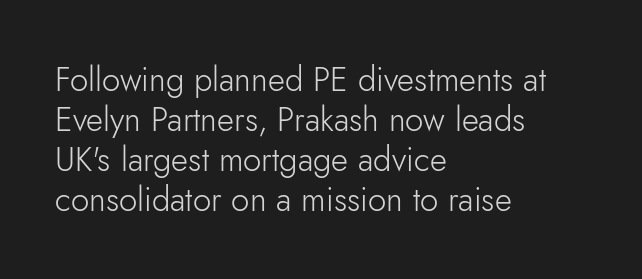
The image shows 33 px light sans-serif type, upright; set left-aligned, line spacing 1.21x, normal letter spacing, not underlined; low stroke contrast and a small x-height.
